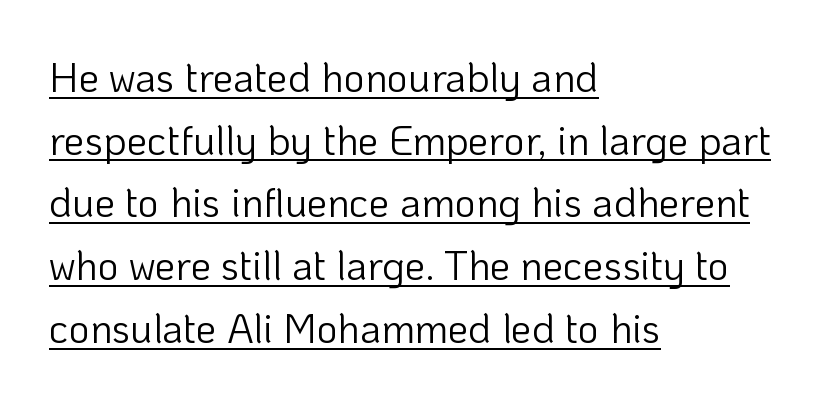
Q: Is the text bold? A: No.
Q: Is the text italic (slanted)? A: No, it is upright.
Q: Is the typeface a serif or a sans-serif typeface? A: Sans-serif.
Q: Is the text underlined? A: Yes.
Q: How is the paragraph aligned? A: Left-aligned.
Q: Is the spacing between letters normal or unusually wide? A: Normal.
Q: Is the spacing between lines tight, normal or loose? A: Normal.
Q: Width (condensed, normal, or wide)? A: Normal.
Q: Stroke contrast? A: Low.
Q: x-height? A: Medium.
Q: Monospaced? A: No.
